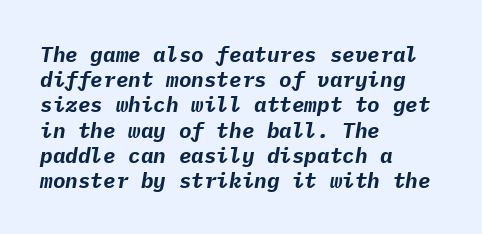
The image shows 21 px bold type, italic (leaning right); set left-aligned, line spacing 1.2x, normal letter spacing, not underlined.
